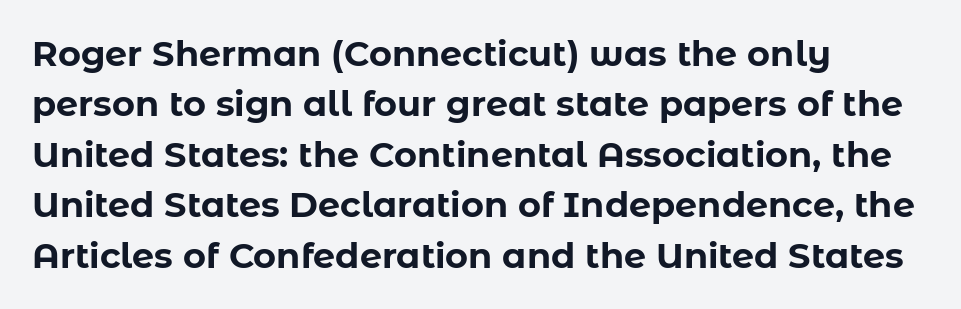
This rendering employs a face without finishing strokes, i.e., a sans-serif. How are the letters spaced? Ordinarily, with no added tracking. The lettering holds an erect, upright posture throughout. The foot of each line stays bare and open. Successive baselines arrive at the customary interval. The ragged edge is on the right, which tells us the setting is flush left.
